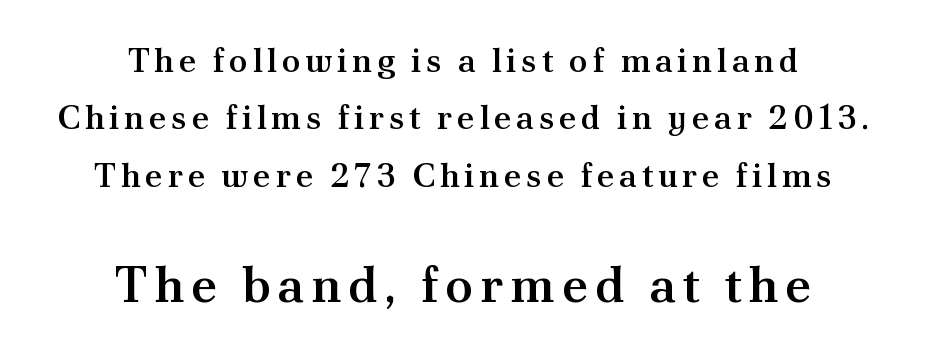
{"serif": "yes", "italic": "no", "bold": "semi", "weight": "semibold", "width": "normal", "stroke_contrast": "medium", "x_height": "small", "monospaced": "no", "underline": "no", "align": "center", "line_spacing": "normal", "line_spacing_ratio": 1.69, "larger_block": "second", "size_ratio": 1.5, "glyph_px": 51}
